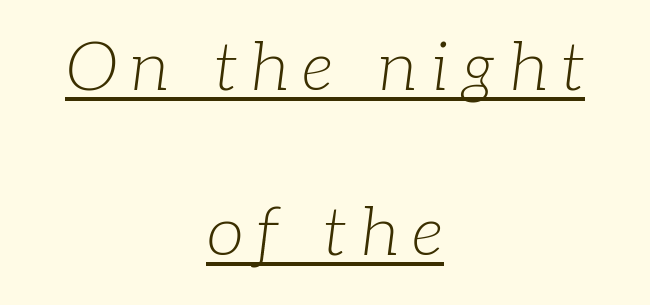
{"serif": "yes", "italic": "yes", "lean": "right", "slant_degrees": 7, "bold": "no", "weight": "light", "width": "normal", "stroke_contrast": "low", "x_height": "medium", "monospaced": "no", "underline": "yes", "align": "center", "line_spacing": "loose", "line_spacing_ratio": 2.43, "glyph_px": 68}
